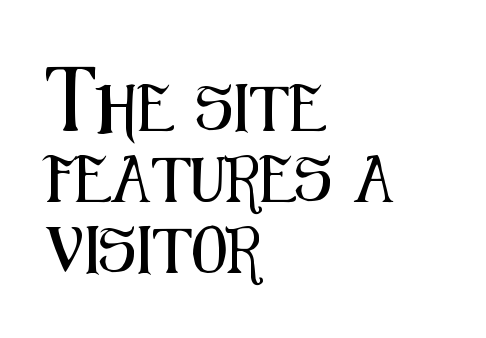
Q: Is the text italic (slanted)? A: No, it is upright.
Q: Is the text underlined? A: No.
Q: How is the paragraph aligned? A: Left-aligned.
Q: Is the spacing between letters normal or unusually wide? A: Normal.
Q: Is the spacing between lines tight, normal or loose? A: Normal.
Q: Width (condensed, normal, or wide)? A: Condensed.
Q: Stroke contrast? A: Medium.
Q: x-height? A: Medium.
Q: Monospaced? A: No.
